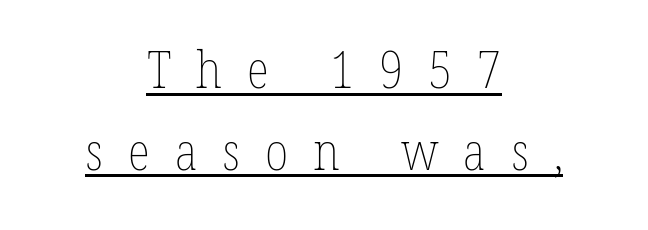
Q: Is the text bold? A: No.
Q: Is the text italic (slanted)? A: No, it is upright.
Q: Is the text underlined? A: Yes.
Q: How is the paragraph aligned? A: Centered.
Q: Is the spacing between letters normal or unusually wide? A: Unusually wide.
Q: Is the spacing between lines tight, normal or loose? A: Normal.
Q: Width (condensed, normal, or wide)? A: Condensed.
Q: Stroke contrast? A: Low.
Q: x-height? A: Medium.
Q: Monospaced? A: No.
